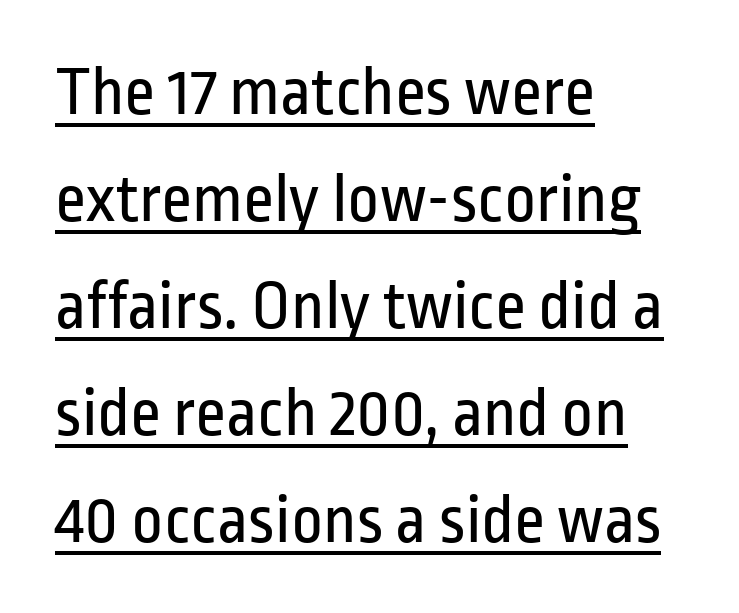
The image shows 69 px regular-weight, condensed sans-serif type, upright; set left-aligned, normal line spacing (1.55x), normal letter spacing, underlined; low stroke contrast and a medium x-height.
